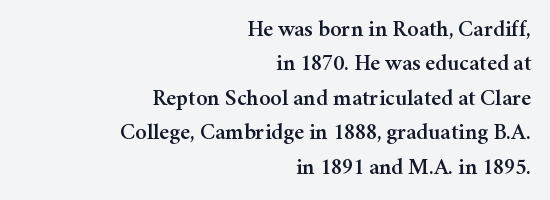
The image shows 23 px text type, upright; set right-aligned, normal line spacing (1.5x), normal letter spacing, not underlined.
